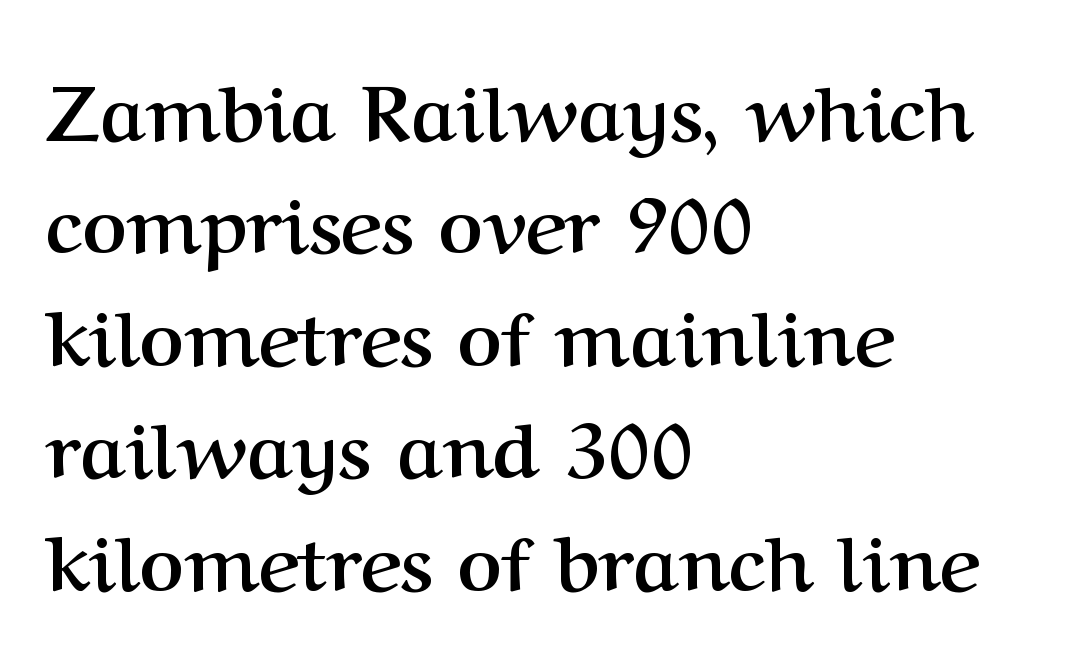
{"serif": "yes", "italic": "no", "bold": "yes", "weight": "semibold", "width": "normal", "stroke_contrast": "medium", "x_height": "medium", "monospaced": "no", "underline": "no", "align": "left", "line_spacing": "normal", "line_spacing_ratio": 1.46, "letter_spacing": "normal", "letter_spacing_em": 0.0, "glyph_px": 77}
